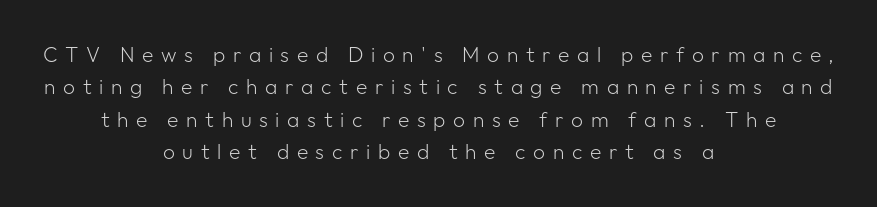
Q: Is the text bold? A: No.
Q: Is the text italic (slanted)? A: No, it is upright.
Q: Is the text underlined? A: No.
Q: How is the paragraph aligned? A: Centered.
Q: Is the spacing between letters normal or unusually wide? A: Unusually wide.
Q: Is the spacing between lines tight, normal or loose? A: Normal.
